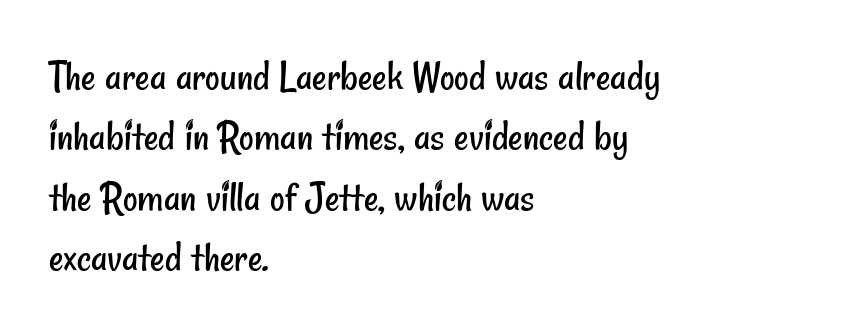
Q: Is the text bold? A: No.
Q: Is the typeface a serif or a sans-serif typeface? A: Sans-serif.
Q: Is the text underlined? A: No.
Q: How is the paragraph aligned? A: Left-aligned.
Q: Is the spacing between letters normal or unusually wide? A: Normal.
Q: Is the spacing between lines tight, normal or loose? A: Normal.
Q: Width (condensed, normal, or wide)? A: Condensed.
Q: Stroke contrast? A: Low.
Q: x-height? A: Small.
Q: Monospaced? A: No.
